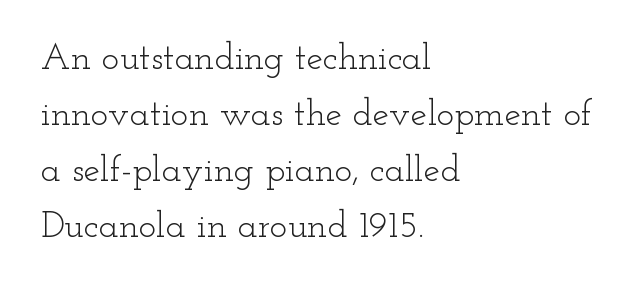
{"serif": "yes", "italic": "no", "bold": "no", "weight": "light", "width": "wide", "stroke_contrast": "low", "x_height": "small", "monospaced": "no", "underline": "no", "align": "left", "line_spacing": "normal", "line_spacing_ratio": 1.51, "letter_spacing": "normal", "letter_spacing_em": 0.0, "glyph_px": 37}
